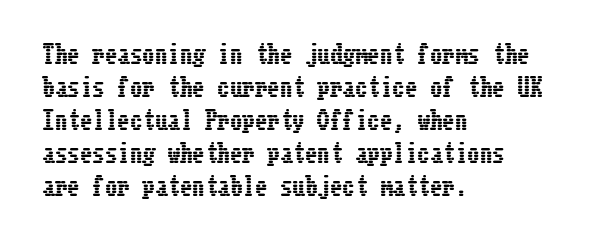
Q: Is the text italic (slanted)? A: No, it is upright.
Q: Is the text underlined? A: No.
Q: How is the paragraph aligned? A: Left-aligned.
Q: Is the spacing between letters normal or unusually wide? A: Normal.
Q: Is the spacing between lines tight, normal or loose? A: Normal.
